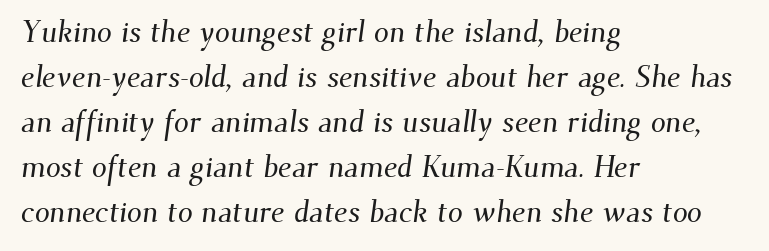
The image shows 30 px serif type; set left-aligned, normal line spacing (1.5x), normal letter spacing, not underlined; medium stroke contrast and a small x-height.
